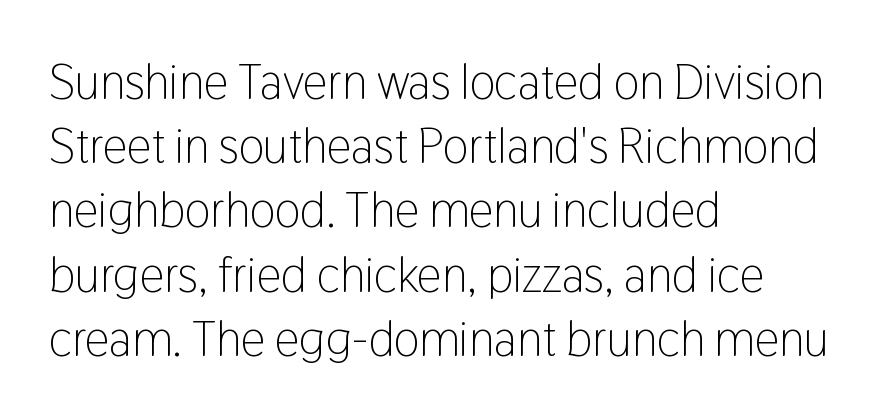
{"serif": "no", "italic": "no", "bold": "no", "weight": "light", "width": "condensed", "stroke_contrast": "low", "x_height": "medium", "monospaced": "no", "underline": "no", "align": "left", "line_spacing": "normal", "line_spacing_ratio": 1.31, "letter_spacing": "normal", "letter_spacing_em": 0.0, "glyph_px": 49}
